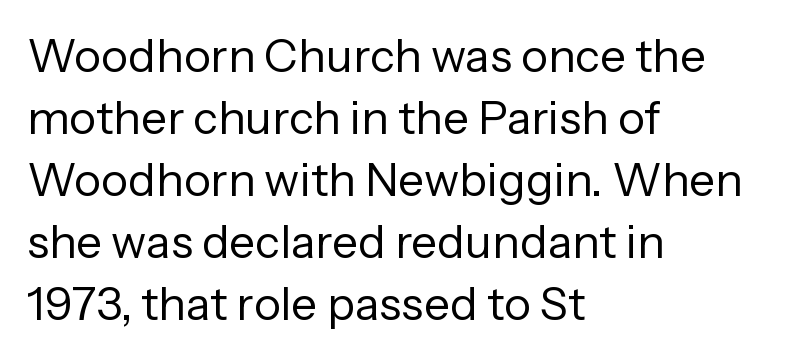
{"serif": "no", "italic": "no", "bold": "no", "weight": "regular", "width": "normal", "stroke_contrast": "low", "x_height": "medium", "monospaced": "no", "underline": "no", "align": "left", "line_spacing": "normal", "line_spacing_ratio": 1.35, "letter_spacing": "normal", "letter_spacing_em": 0.0, "glyph_px": 46}
